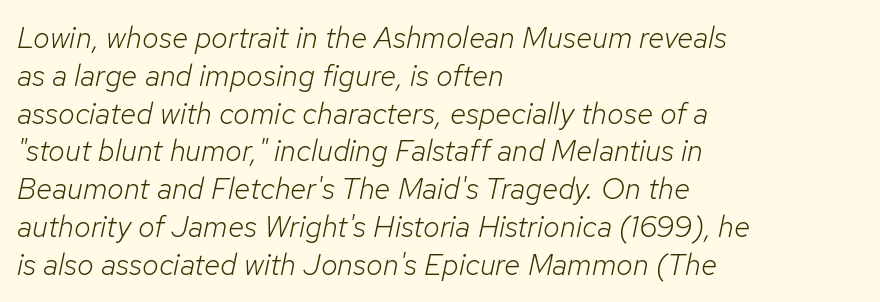
{"italic": "yes", "lean": "right", "slant_degrees": 12, "bold": "no", "weight": "light", "width": "normal", "stroke_contrast": "low", "x_height": "medium", "monospaced": "no", "underline": "no", "align": "left", "line_spacing": "normal", "line_spacing_ratio": 1.26, "letter_spacing": "normal", "letter_spacing_em": 0.0, "glyph_px": 30}
